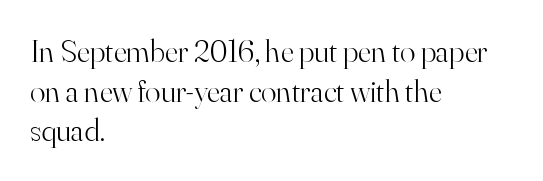
{"serif": "yes", "italic": "no", "bold": "no", "weight": "light", "width": "normal", "stroke_contrast": "high", "x_height": "small", "monospaced": "no", "underline": "no", "align": "left", "line_spacing_ratio": 1.24, "letter_spacing": "normal", "letter_spacing_em": 0.0, "glyph_px": 32}
